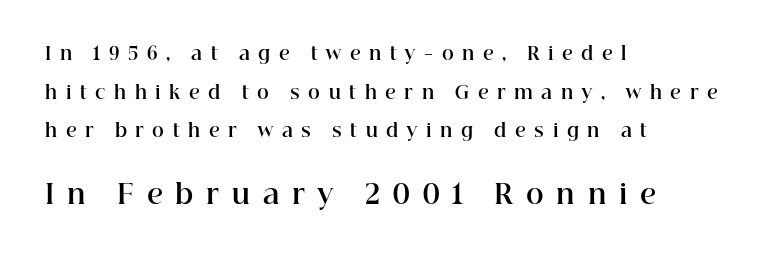
The image shows 27 px bold type, upright; set left-aligned, loose line spacing (2.14x), unusually wide letter spacing (+0.47 em), not underlined; the second (bottom) block is 1.5x larger.
